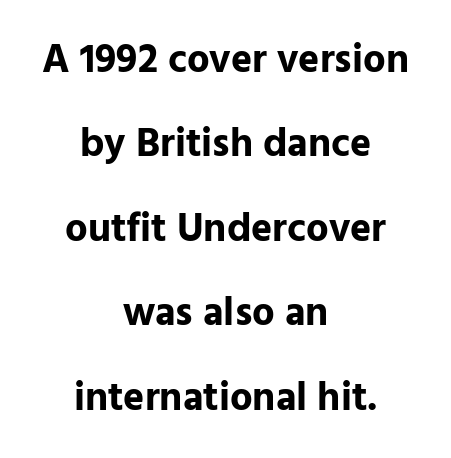
Q: Is the text bold? A: Yes.
Q: Is the text italic (slanted)? A: No, it is upright.
Q: Is the typeface a serif or a sans-serif typeface? A: Sans-serif.
Q: Is the text underlined? A: No.
Q: How is the paragraph aligned? A: Centered.
Q: Is the spacing between letters normal or unusually wide? A: Normal.
Q: Is the spacing between lines tight, normal or loose? A: Loose.
Q: Width (condensed, normal, or wide)? A: Normal.
Q: Stroke contrast? A: Low.
Q: x-height? A: Medium.
Q: Monospaced? A: No.
